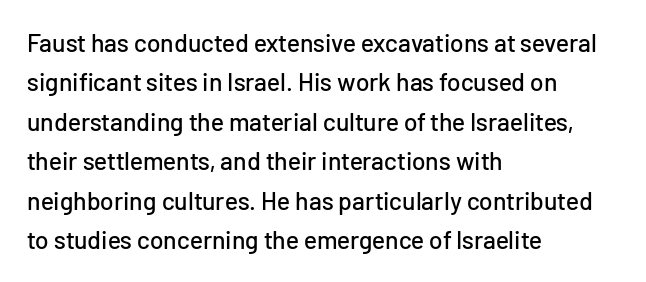
{"italic": "no", "underline": "no", "align": "left", "line_spacing": "normal", "line_spacing_ratio": 1.58, "letter_spacing": "normal", "letter_spacing_em": 0.0, "glyph_px": 25}
